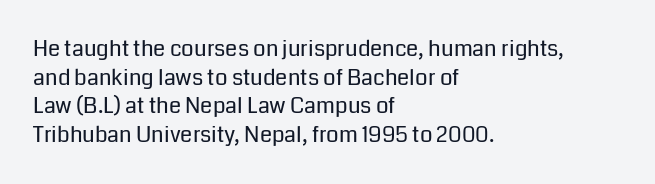
{"italic": "no", "bold": "no", "underline": "no", "align": "left", "line_spacing": "normal", "line_spacing_ratio": 1.3, "letter_spacing": "normal", "letter_spacing_em": 0.0, "glyph_px": 22}
